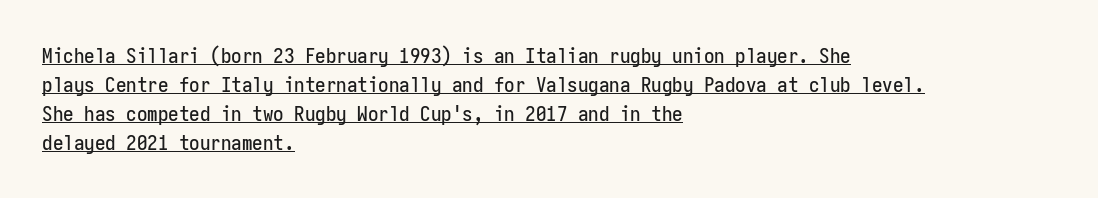
Is the block centered? No — it sits flush against the left margin. The lines sit at an ordinary, default distance from one another. When letters stand straight like this, we call the style roman or upright. In designer terms, the underline attribute is active on this setting. Nobody touched the tracking dial on this one.
